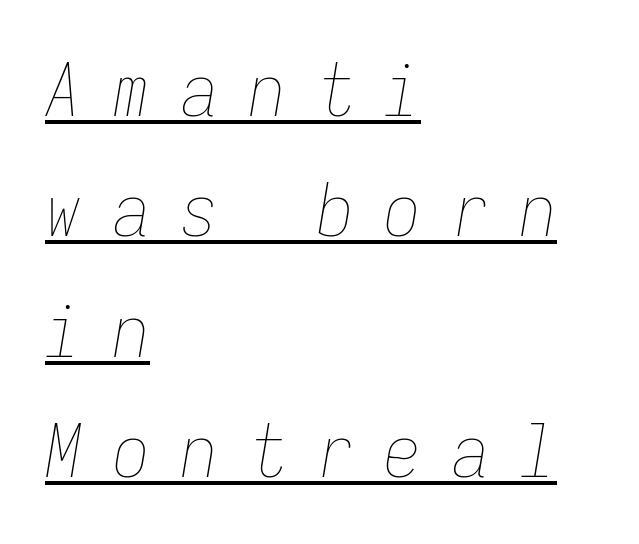
The image shows 73 px thin, condensed type, italic (leaning right), monospaced; set left-aligned, normal line spacing (1.65x), unusually wide letter spacing (+0.43 em), underlined; low stroke contrast and a medium x-height.
